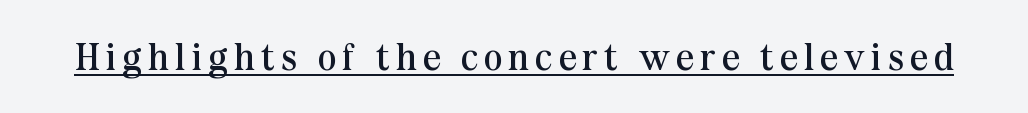
The lettering stays uniformly vertical, giving the passage a roman look. These characters rest on top of a visible drawn line. The designer went with a serif here, giving each stem small feet. A typesetter would call this proportional, since set widths differ per character. Stems here are at most as thick as an everyday book face.
